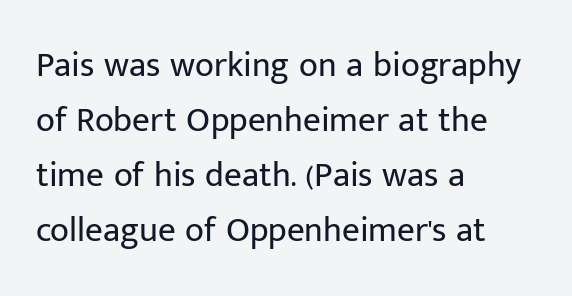
The image shows 35 px regular-weight sans-serif type, upright; set left-aligned, normal line spacing (1.57x), normal letter spacing, not underlined; low stroke contrast and a medium x-height.
